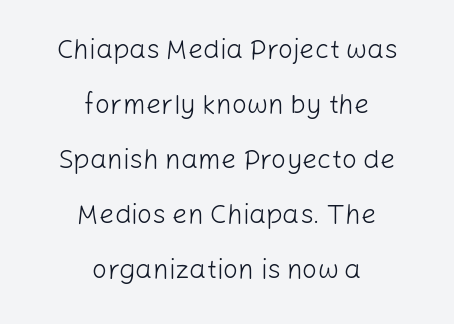
Q: Is the text bold? A: No.
Q: Is the text italic (slanted)? A: No, it is upright.
Q: Is the text underlined? A: No.
Q: How is the paragraph aligned? A: Centered.
Q: Is the spacing between letters normal or unusually wide? A: Normal.
Q: Is the spacing between lines tight, normal or loose? A: Loose.
